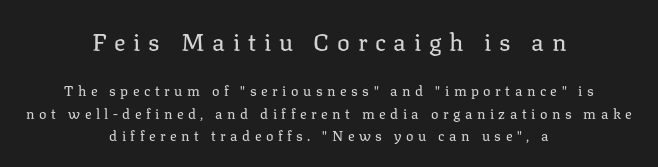
Q: Is the text bold? A: No.
Q: Is the text italic (slanted)? A: No, it is upright.
Q: Is the text underlined? A: No.
Q: How is the paragraph aligned? A: Centered.
Q: Is the spacing between letters normal or unusually wide? A: Unusually wide.
Q: Is the spacing between lines tight, normal or loose? A: Normal.
Q: Which block of text is set in a larger size, the first (top) or the second (bottom)? A: The first (top) one.
